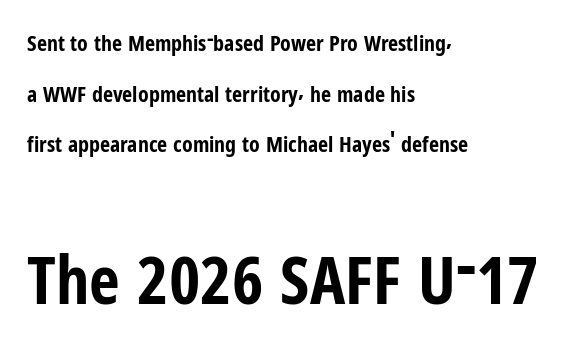
The image shows 67 px bold, condensed sans-serif type, upright; set left-aligned, loose line spacing (2.3x), normal letter spacing, not underlined; the second (bottom) block is 3.05x larger; low stroke contrast and a medium x-height.
